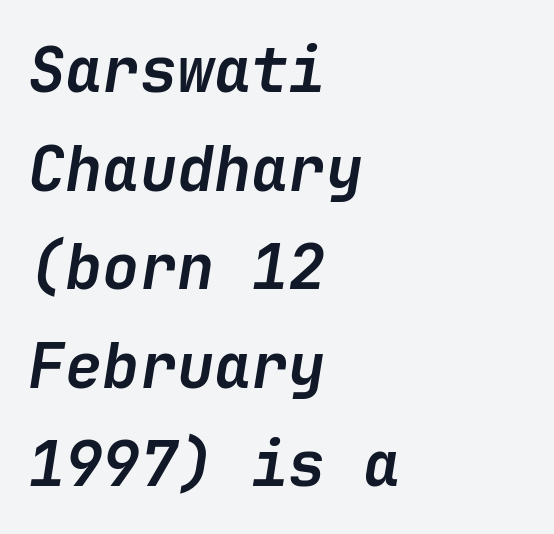
{"italic": "yes", "lean": "right", "slant_degrees": 9, "bold": "yes", "weight": "semibold", "width": "normal", "stroke_contrast": "low", "x_height": "medium", "underline": "no", "align": "left", "line_spacing": "normal", "line_spacing_ratio": 1.59, "letter_spacing": "normal", "letter_spacing_em": 0.0, "glyph_px": 62}
